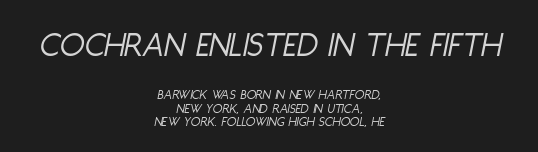
Q: Is the text bold? A: No.
Q: Is the text italic (slanted)? A: Yes, it leans right by about 11 degrees.
Q: Is the text underlined? A: No.
Q: How is the paragraph aligned? A: Centered.
Q: Is the spacing between letters normal or unusually wide? A: Normal.
Q: Is the spacing between lines tight, normal or loose? A: Tight.
Q: Which block of text is set in a larger size, the first (top) or the second (bottom)? A: The first (top) one.
Q: Width (condensed, normal, or wide)? A: Condensed.
Q: Stroke contrast? A: Low.
Q: x-height? A: Large.
Q: Monospaced? A: No.
